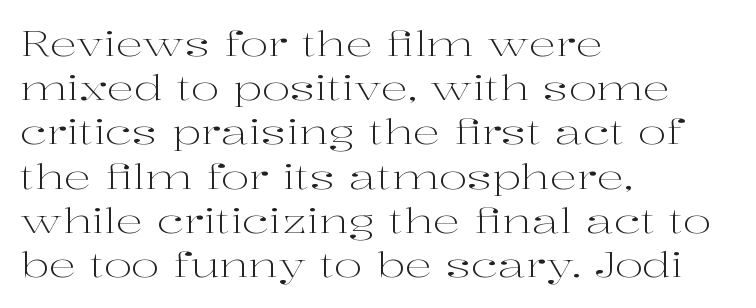
{"serif": "yes", "italic": "no", "bold": "no", "weight": "light", "width": "wide", "stroke_contrast": "high", "x_height": "medium", "monospaced": "no", "underline": "no", "align": "left", "line_spacing": "normal", "line_spacing_ratio": 1.3, "letter_spacing": "normal", "letter_spacing_em": 0.0, "glyph_px": 34}
